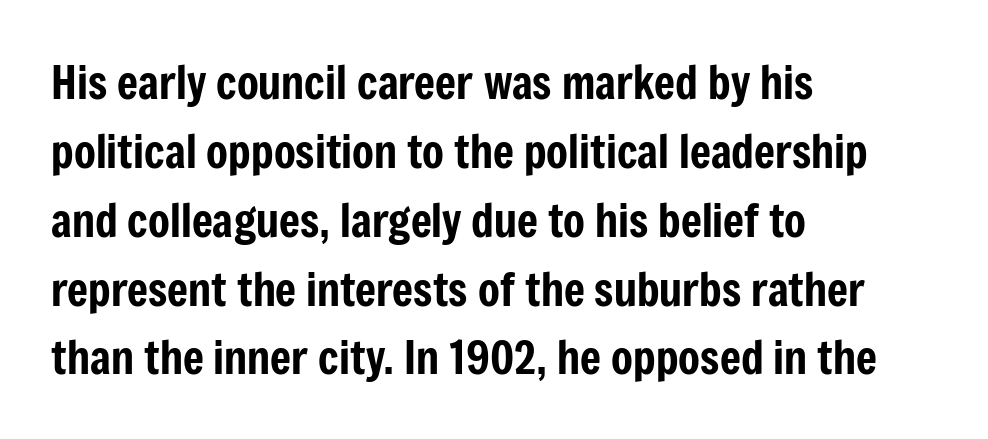
Q: Is the text italic (slanted)? A: No, it is upright.
Q: Is the typeface a serif or a sans-serif typeface? A: Sans-serif.
Q: Is the text underlined? A: No.
Q: How is the paragraph aligned? A: Left-aligned.
Q: Is the spacing between letters normal or unusually wide? A: Normal.
Q: Is the spacing between lines tight, normal or loose? A: Normal.
Q: Width (condensed, normal, or wide)? A: Condensed.
Q: Stroke contrast? A: Low.
Q: x-height? A: Medium.
Q: Monospaced? A: No.
